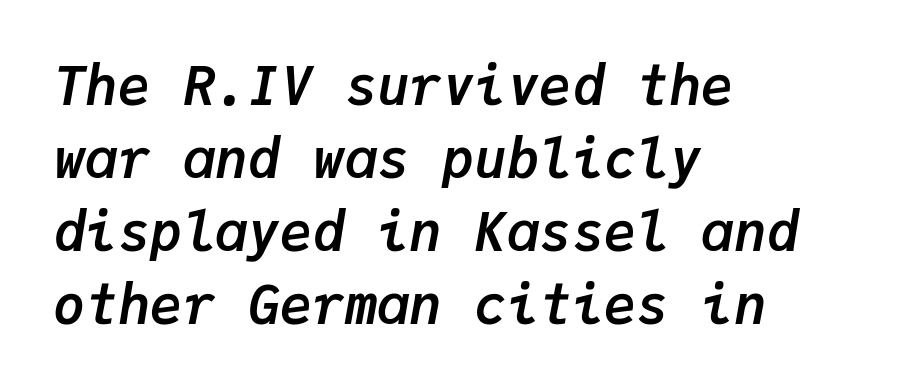
{"italic": "yes", "lean": "right", "slant_degrees": 9, "bold": "yes", "weight": "semibold", "width": "normal", "stroke_contrast": "low", "x_height": "medium", "monospaced": "yes", "underline": "no", "align": "left", "line_spacing": "normal", "line_spacing_ratio": 1.35, "letter_spacing": "normal", "letter_spacing_em": 0.0, "glyph_px": 54}
